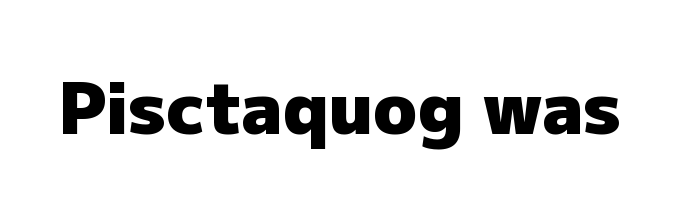
{"serif": "no", "italic": "no", "bold": "yes", "weight": "heavy", "width": "normal", "stroke_contrast": "low", "x_height": "medium", "monospaced": "no", "underline": "no", "letter_spacing": "normal", "letter_spacing_em": 0.0, "glyph_px": 72}
